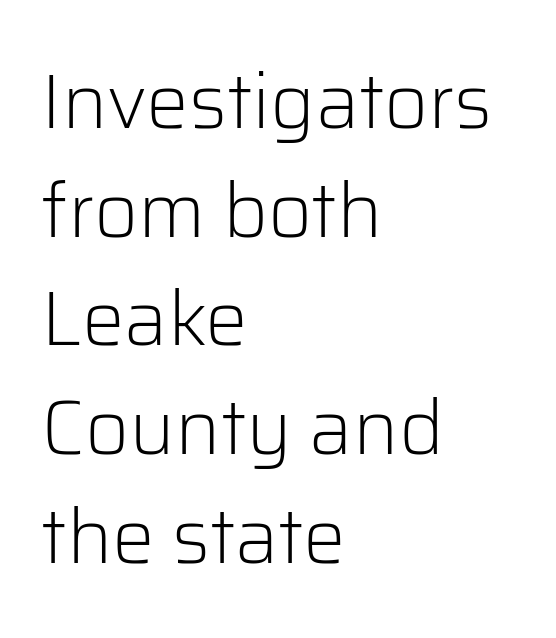
The rendering shows plain stroke endings on the letterforms — a sans-serif design. The text block is weighted toward the left margin, trailing off unevenly rightward. Observe the ordinary spacing: letters are neighbours, not strangers. Just letters on the line, the space beneath them empty.
